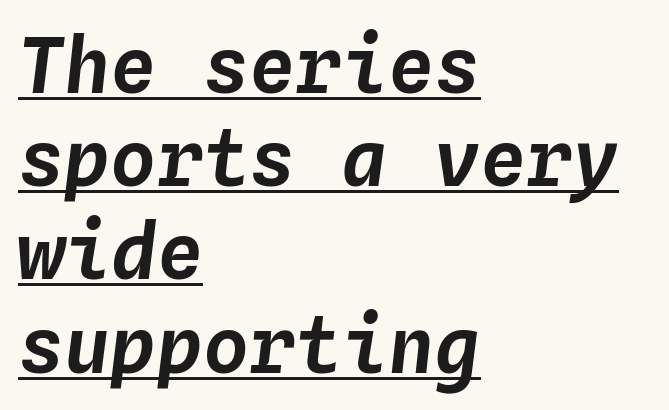
{"italic": "yes", "lean": "right", "slant_degrees": 4, "width": "normal", "stroke_contrast": "low", "x_height": "medium", "monospaced": "yes", "underline": "yes", "align": "left", "line_spacing_ratio": 1.21, "letter_spacing": "normal", "letter_spacing_em": 0.0, "glyph_px": 77}
